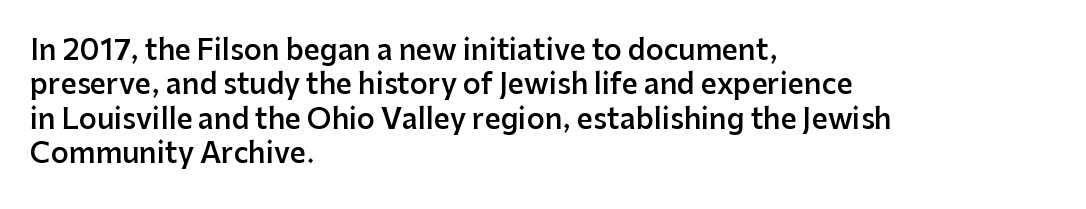
Q: Is the text bold? A: Semi-bold.
Q: Is the text italic (slanted)? A: No, it is upright.
Q: Is the typeface a serif or a sans-serif typeface? A: Sans-serif.
Q: Is the text underlined? A: No.
Q: How is the paragraph aligned? A: Left-aligned.
Q: Is the spacing between letters normal or unusually wide? A: Normal.
Q: Width (condensed, normal, or wide)? A: Normal.
Q: Stroke contrast? A: Low.
Q: x-height? A: Medium.
Q: Monospaced? A: No.
